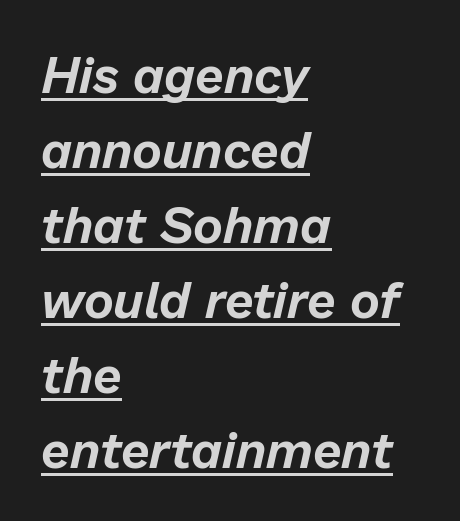
{"italic": "yes", "lean": "right", "slant_degrees": 13, "width": "normal", "stroke_contrast": "low", "x_height": "medium", "monospaced": "no", "underline": "yes", "align": "left", "line_spacing": "normal", "line_spacing_ratio": 1.47, "letter_spacing": "normal", "letter_spacing_em": 0.0, "glyph_px": 51}
